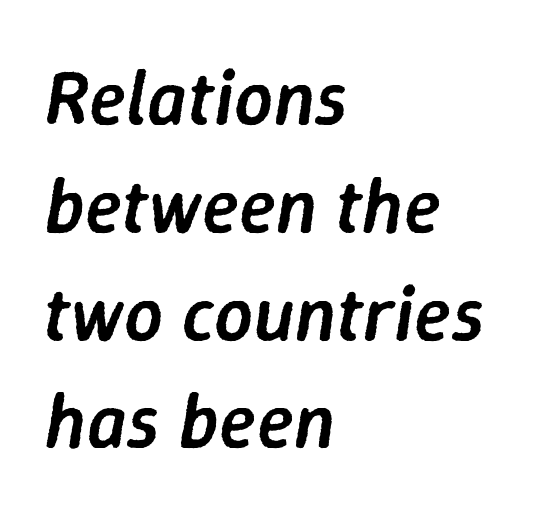
Spacing verdict: proportional, widths tailored to each character. Notice how descenders clear the ascenders below comfortably — that's standard leading. This sample uses plain, unmodified letter spacing. Style check: oblique. Visually the block forms a straight wall on the left and a jagged coastline on the right. Plain, unruled lines of type.
